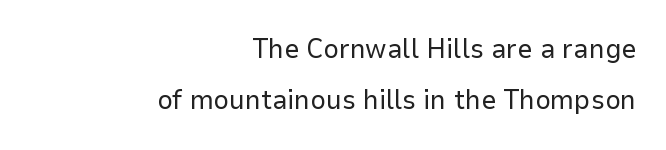
Caption: multi-line text, flush right, ragged left. When letters stand straight like this, we call the style roman or upright. Any mark beneath the type? The region is blank. Weight: regular or lighter. The line texture is even and compact thanks to regular tracking.
